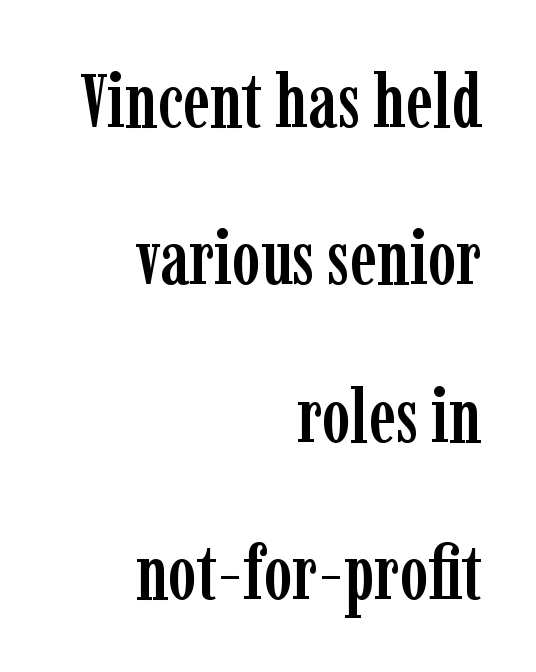
Compared with typical paragraphs, the rows here are farther apart. Check the space under the baseline: it is left empty. Proportional: the letters do not fall into vertical columns. Visually the block forms a straight wall on the right and a jagged coastline on the left. Caption: standard tracking, unaltered.
